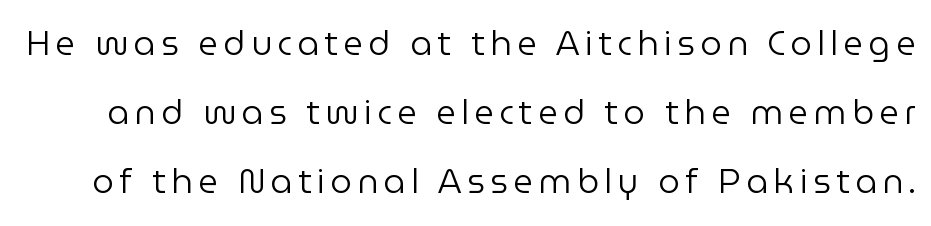
Examine the stroke ends and you'll find no serifs. These glyphs show unthickened strokes, regular width or finer. The strip under each line holds only bare page. Note the varied advance widths — an 'i' is clearly narrower than an 'm'.
